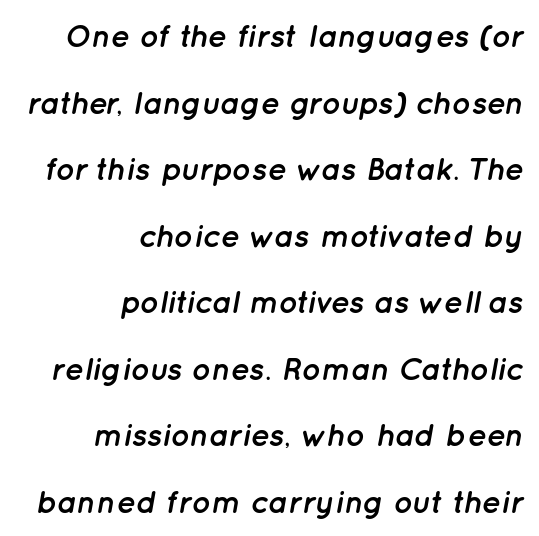
The image shows 32 px semibold type, italic (leaning right); set right-aligned, loose line spacing (2.08x), normal letter spacing, not underlined; low stroke contrast and a medium x-height.
